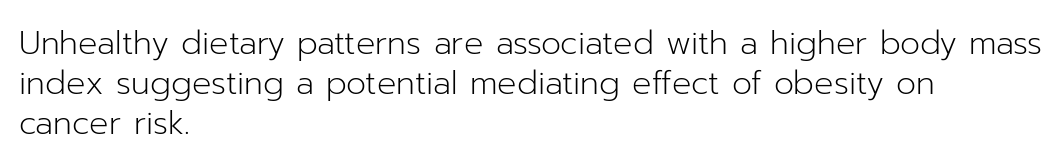
Q: Is the text bold? A: No.
Q: Is the text italic (slanted)? A: No, it is upright.
Q: Is the typeface a serif or a sans-serif typeface? A: Sans-serif.
Q: Is the text underlined? A: No.
Q: How is the paragraph aligned? A: Left-aligned.
Q: Is the spacing between letters normal or unusually wide? A: Normal.
Q: Is the spacing between lines tight, normal or loose? A: Normal.
Q: Width (condensed, normal, or wide)? A: Normal.
Q: Stroke contrast? A: Low.
Q: x-height? A: Medium.
Q: Monospaced? A: No.
